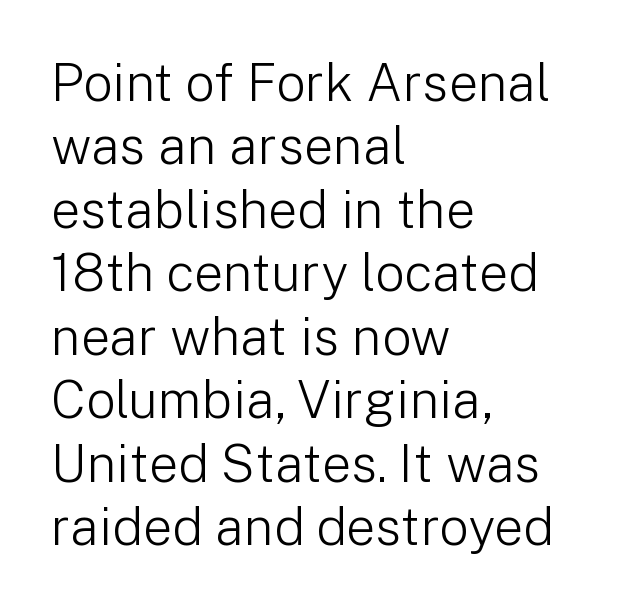
Is this a fixed-width face? No — the glyphs have proportional, varying widths. When letters stand straight like this, we call the style roman or upright. The face used here is rendered with its standard letterfit. The area under the type is left untouched. The characters display no serif detailing; their extremities are plain. Stem width sits at or under what a default text font uses.
